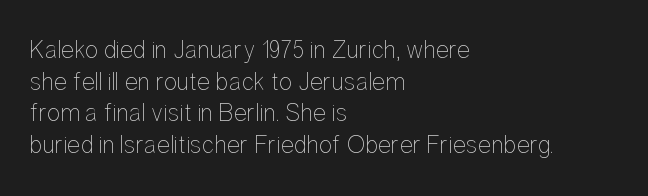
The characters are drawn with everyday or finer stroke widths. The string is rendered with underlining switched off. Leading matches the norm, producing a regular column. This sample uses plain, unmodified letter spacing.
